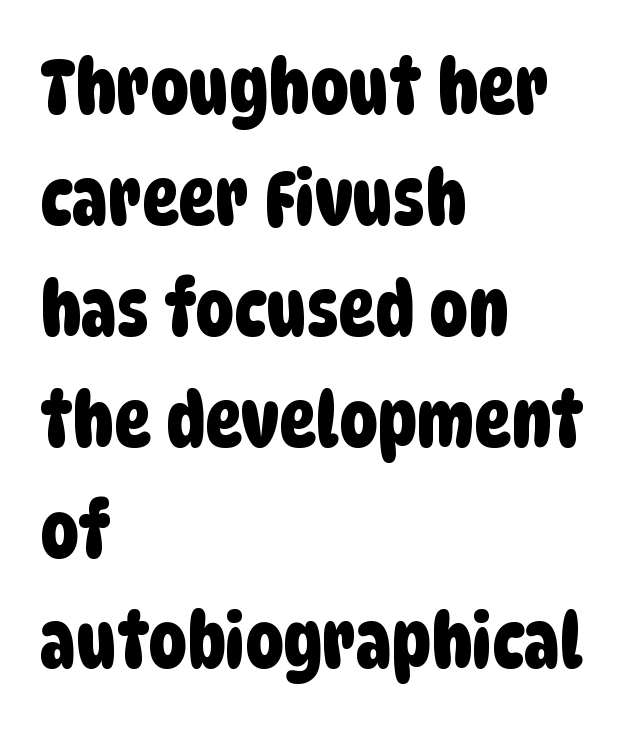
Q: Is the typeface a serif or a sans-serif typeface? A: Sans-serif.
Q: Is the text underlined? A: No.
Q: How is the paragraph aligned? A: Left-aligned.
Q: Is the spacing between letters normal or unusually wide? A: Normal.
Q: Is the spacing between lines tight, normal or loose? A: Normal.
Q: Width (condensed, normal, or wide)? A: Condensed.
Q: Stroke contrast? A: Low.
Q: x-height? A: Large.
Q: Monospaced? A: No.
